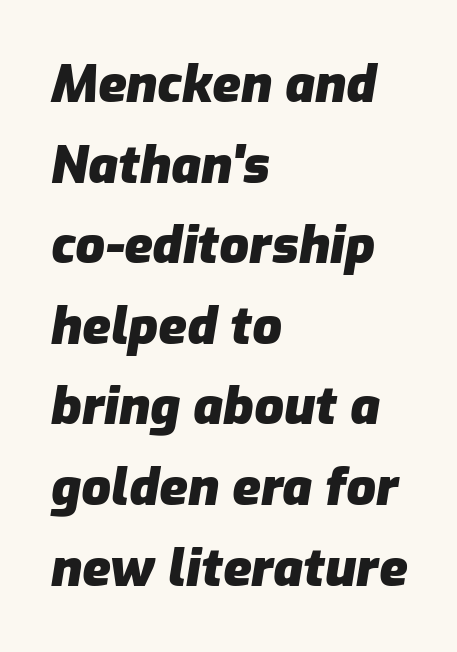
{"italic": "yes", "lean": "right", "slant_degrees": 9, "bold": "yes", "weight": "heavy", "width": "normal", "stroke_contrast": "low", "x_height": "medium", "monospaced": "no", "underline": "no", "align": "left", "line_spacing": "normal", "line_spacing_ratio": 1.55, "letter_spacing": "normal", "letter_spacing_em": 0.0, "glyph_px": 52}
